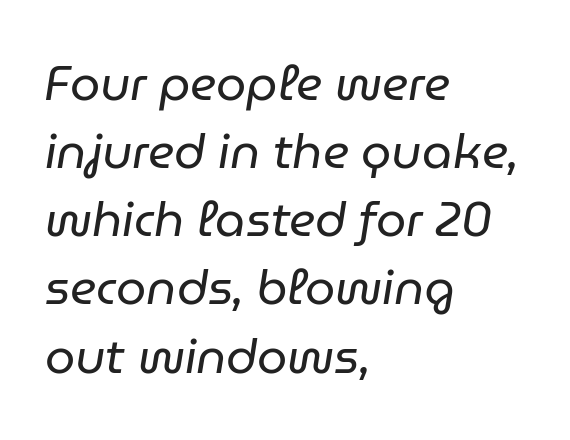
Summary of vertical rhythm: regular, with standard interline spacing. Weight: regular or lighter. The passage shown leans; its letterforms are oblique. A classic flush-left, rag-right setting is used for this passage. Do the characters align in a grid? No, the font is proportional.
